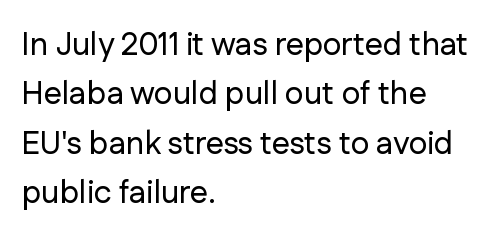
The image shows 32 px sans-serif type, upright; set left-aligned, normal line spacing (1.54x), normal letter spacing, not underlined; low stroke contrast and a medium x-height.
